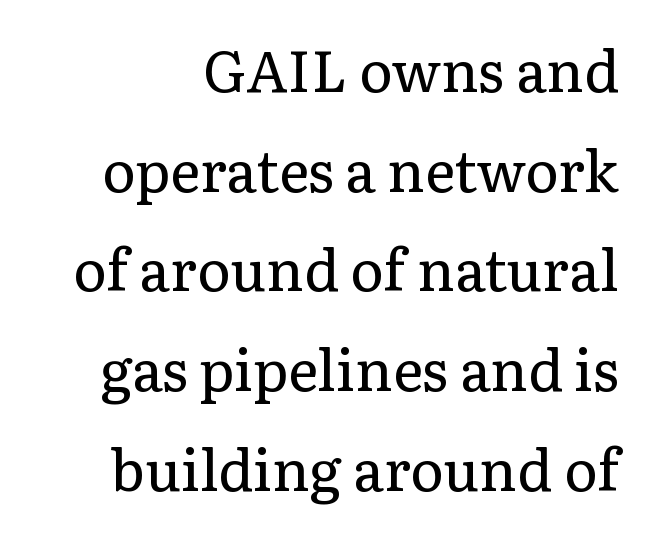
The image shows 57 px regular-weight serif type, upright; set line spacing 1.75x, normal letter spacing, not underlined; low stroke contrast and a medium x-height.
